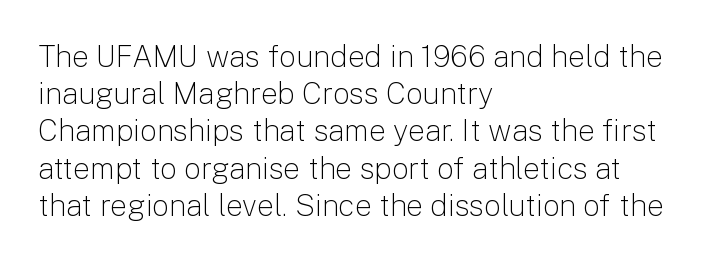
Each line starts at the same left margin while the right side varies. These lines keep a tight, regular rhythm from letter to letter. Note the varied advance widths — an 'i' is clearly narrower than an 'm'. The typesetting does not lean heavy: it is not bold. Rule under the text: the space is simply empty. Letterform terminals end flat and unadorned throughout the passage.
